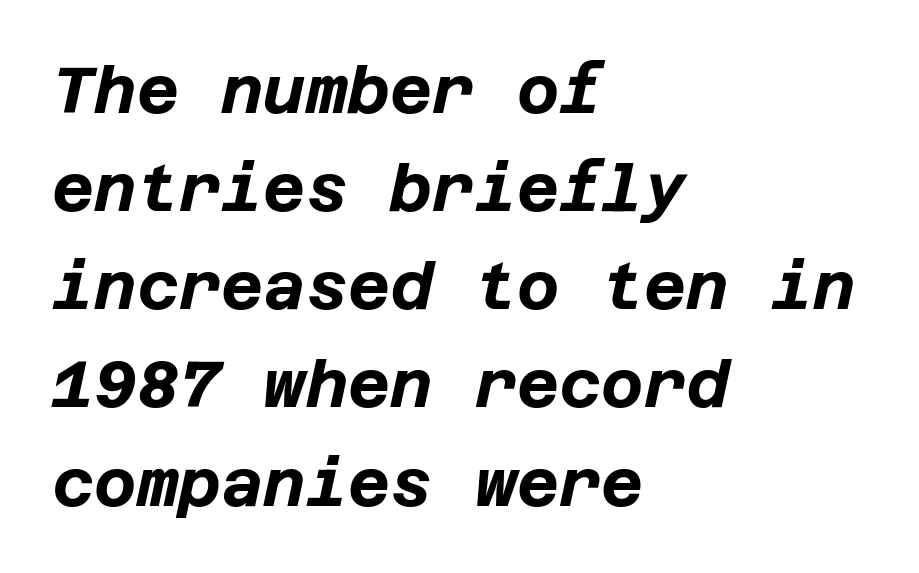
Q: Is the text bold? A: Yes.
Q: Is the text italic (slanted)? A: Yes, it leans right by about 12 degrees.
Q: Is the text underlined? A: No.
Q: How is the paragraph aligned? A: Left-aligned.
Q: Is the spacing between letters normal or unusually wide? A: Normal.
Q: Is the spacing between lines tight, normal or loose? A: Normal.
Q: Width (condensed, normal, or wide)? A: Normal.
Q: Stroke contrast? A: Low.
Q: x-height? A: Large.
